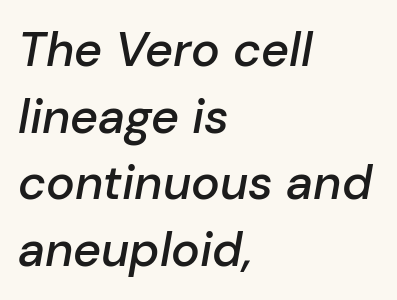
Q: Is the text bold? A: Semi-bold.
Q: Is the text italic (slanted)? A: Yes, it leans right by about 10 degrees.
Q: Is the text underlined? A: No.
Q: How is the paragraph aligned? A: Left-aligned.
Q: Is the spacing between letters normal or unusually wide? A: Normal.
Q: Is the spacing between lines tight, normal or loose? A: Normal.
Q: Width (condensed, normal, or wide)? A: Normal.
Q: Stroke contrast? A: Low.
Q: x-height? A: Medium.
Q: Monospaced? A: No.
